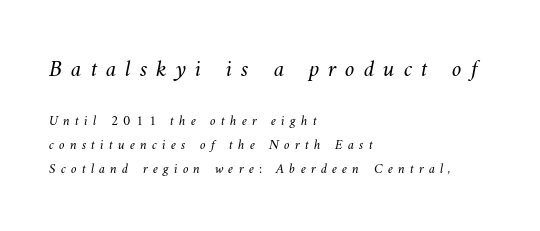
Top chunk: large. Bottom chunk: small. The rows are spaced the way most documents space them. One-word summary of the alignment: left. Clear beneath every line of the passage. The horizontal fit of the characters is loose and conspicuously gappy.
